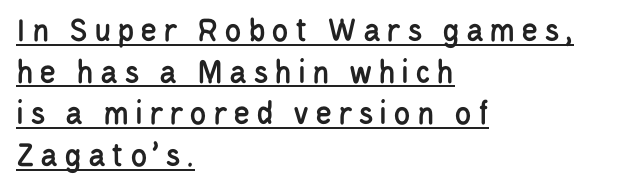
Q: Is the text italic (slanted)? A: No, it is upright.
Q: Is the typeface a serif or a sans-serif typeface? A: Sans-serif.
Q: Is the text underlined? A: Yes.
Q: How is the paragraph aligned? A: Left-aligned.
Q: Width (condensed, normal, or wide)? A: Condensed.
Q: Stroke contrast? A: Low.
Q: x-height? A: Large.
Q: Monospaced? A: No.
